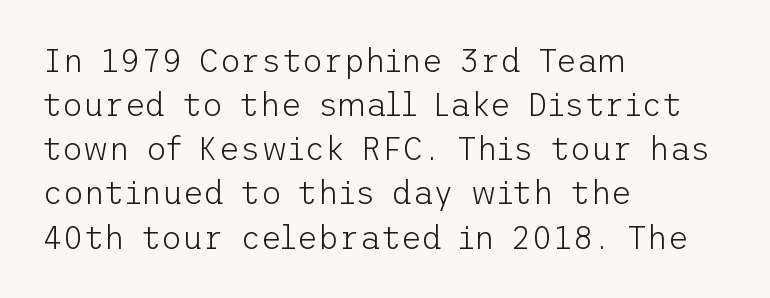
Q: Is the text bold? A: No.
Q: Is the text italic (slanted)? A: No, it is upright.
Q: Is the typeface a serif or a sans-serif typeface? A: Sans-serif.
Q: Is the text underlined? A: No.
Q: How is the paragraph aligned? A: Left-aligned.
Q: Is the spacing between letters normal or unusually wide? A: Normal.
Q: Is the spacing between lines tight, normal or loose? A: Normal.
Q: Width (condensed, normal, or wide)? A: Normal.
Q: Stroke contrast? A: Low.
Q: x-height? A: Medium.
